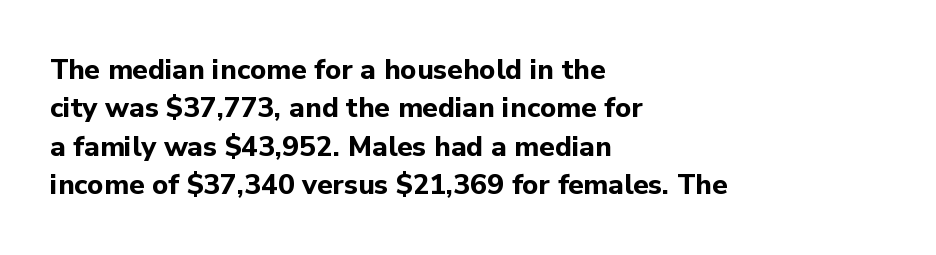
{"serif": "no", "italic": "no", "bold": "yes", "weight": "bold", "width": "normal", "stroke_contrast": "low", "x_height": "medium", "monospaced": "no", "underline": "no", "align": "left", "line_spacing": "normal", "line_spacing_ratio": 1.37, "letter_spacing": "normal", "letter_spacing_em": 0.0, "glyph_px": 28}
